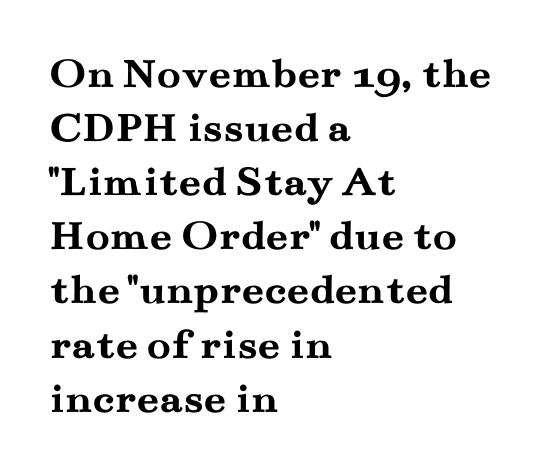
Ascenders rise straight up at ninety degrees. Compared with a centered layout, this one pins lines to the left instead. These lines carry a lot of weight — the face is fully bold. Character widths vary here, with narrow letters taking less room than wide ones. Observe the ordinary spacing: letters are neighbours, not strangers.
